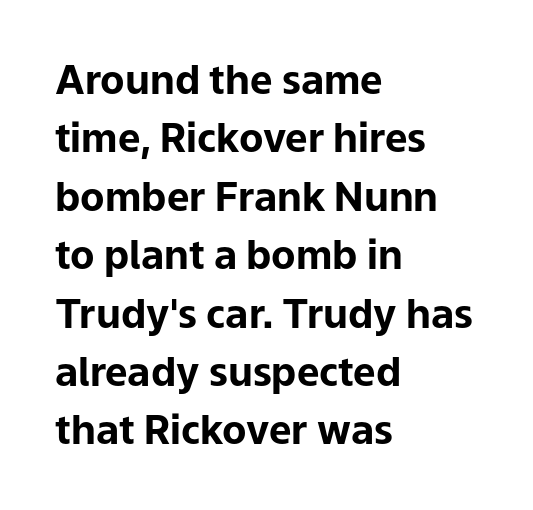
The compositor pushed each line to the left boundary. Caption: standard tracking, unaltered. A clean baseline with only descenders dipping below it. Varying glyph widths throughout — classic text-font behaviour. Reading down the column, the eye jumps a familiar distance to each next line. A dark, heavy texture on the line: the type is bold.
